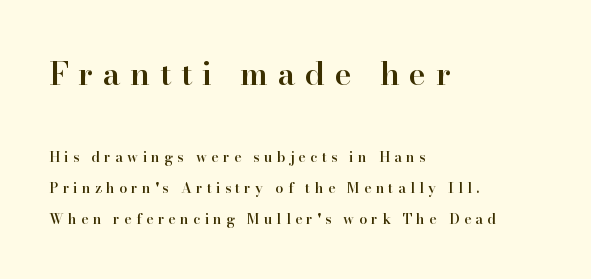
{"serif": "yes", "italic": "no", "bold": "semi", "weight": "semibold", "width": "normal", "stroke_contrast": "high", "x_height": "small", "monospaced": "no", "underline": "no", "align": "left", "line_spacing": "loose", "line_spacing_ratio": 2.22, "letter_spacing": "wide", "letter_spacing_em": 0.31, "larger_block": "first", "size_ratio": 2.29, "glyph_px": 32}
